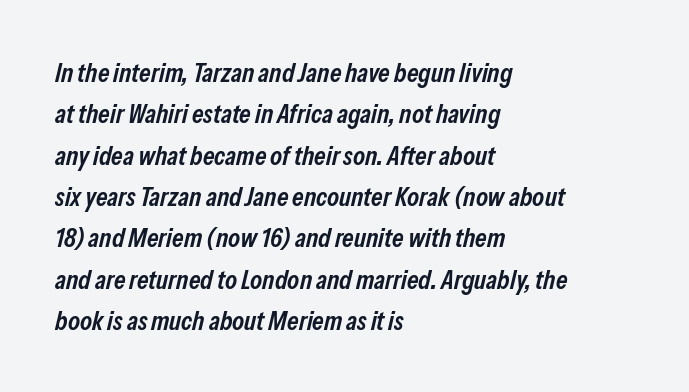
The image shows 27 px text type, italic (leaning right); set left-aligned, normal line spacing (1.53x), normal letter spacing, not underlined.
